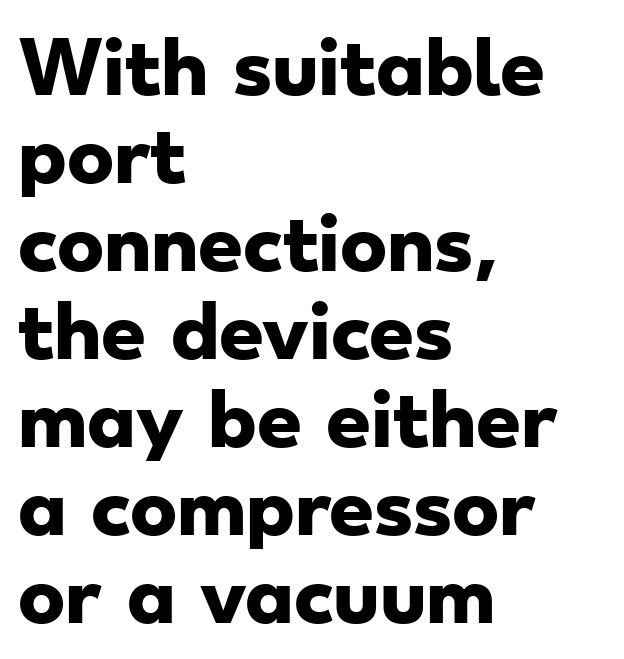
The type family on display is of the sans-serif kind. Clear beneath every line of the passage. Notice how thick the strokes are: this is what a full bold looks like. Spacing between characters is what you'd get straight out of the box.
